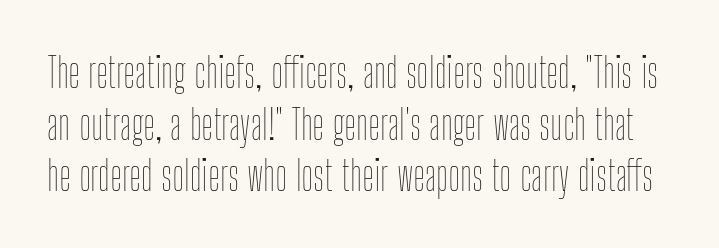
{"italic": "no", "bold": "no", "weight": "thin", "width": "condensed", "stroke_contrast": "low", "x_height": "medium", "monospaced": "no", "underline": "no", "line_spacing": "normal", "line_spacing_ratio": 1.26, "letter_spacing": "normal", "letter_spacing_em": 0.0, "glyph_px": 41}
